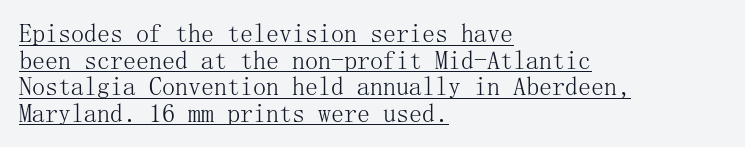
Q: Is the text bold? A: No.
Q: Is the text italic (slanted)? A: No, it is upright.
Q: Is the text underlined? A: Yes.
Q: How is the paragraph aligned? A: Left-aligned.
Q: Is the spacing between letters normal or unusually wide? A: Normal.
Q: Is the spacing between lines tight, normal or loose? A: Tight.
